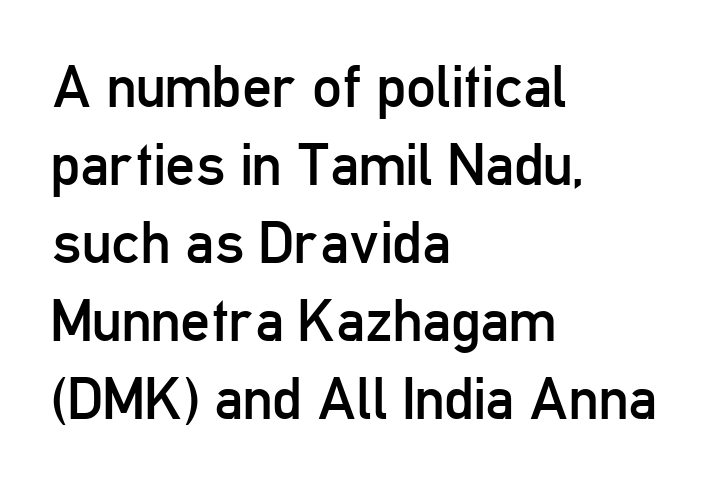
{"serif": "no", "italic": "no", "bold": "no", "weight": "regular", "width": "condensed", "stroke_contrast": "low", "x_height": "medium", "monospaced": "no", "underline": "no", "align": "left", "line_spacing": "normal", "line_spacing_ratio": 1.32, "letter_spacing": "normal", "letter_spacing_em": 0.0, "glyph_px": 59}
